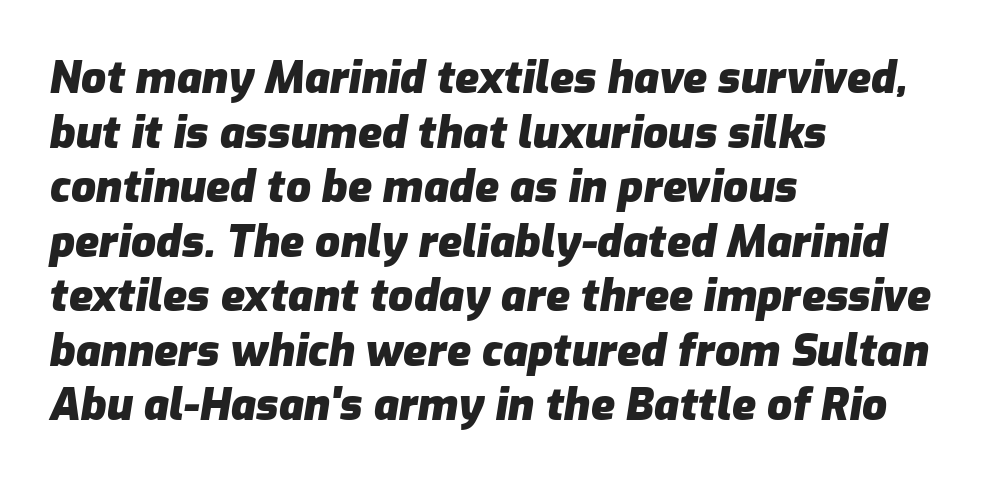
{"italic": "yes", "lean": "right", "slant_degrees": 9, "bold": "yes", "weight": "heavy", "width": "normal", "stroke_contrast": "low", "x_height": "medium", "monospaced": "no", "underline": "no", "align": "left", "line_spacing_ratio": 1.24, "letter_spacing": "normal", "letter_spacing_em": 0.0, "glyph_px": 44}
